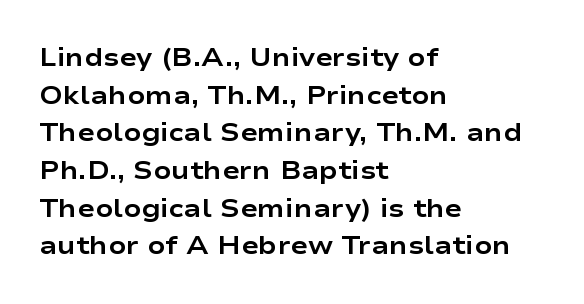
On the weight axis this lands at bold, roughly 700. Words float on clear page, feet unadorned. Interline gaps are of average width in this sample. The rendering keeps characters at their native spacing. In terms of posture, this sample is upright.
